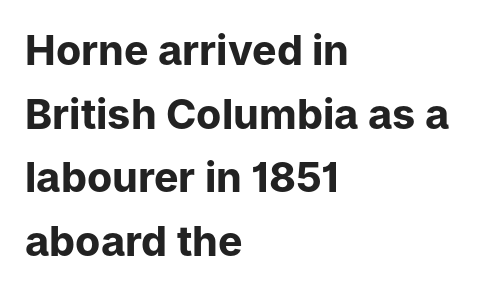
The image shows 41 px bold sans-serif type, upright; set left-aligned, normal line spacing (1.55x), normal letter spacing, not underlined; low stroke contrast and a medium x-height.
